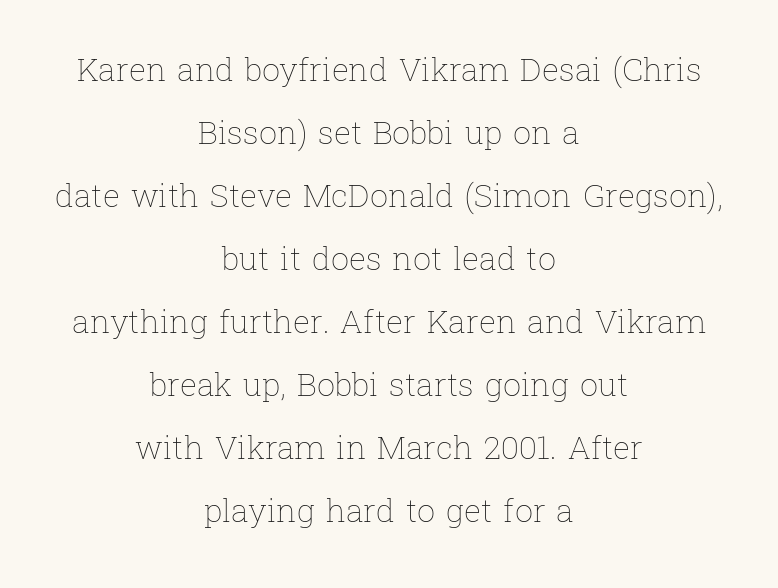
{"italic": "no", "bold": "no", "weight": "thin", "width": "normal", "stroke_contrast": "low", "x_height": "medium", "monospaced": "no", "underline": "no", "align": "center", "line_spacing": "loose", "line_spacing_ratio": 1.97, "letter_spacing": "normal", "letter_spacing_em": 0.0, "glyph_px": 32}
